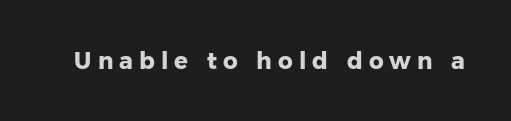
Q: Is the text bold? A: Yes.
Q: Is the text italic (slanted)? A: No, it is upright.
Q: Is the text underlined? A: No.
Q: Is the spacing between letters normal or unusually wide? A: Unusually wide.
